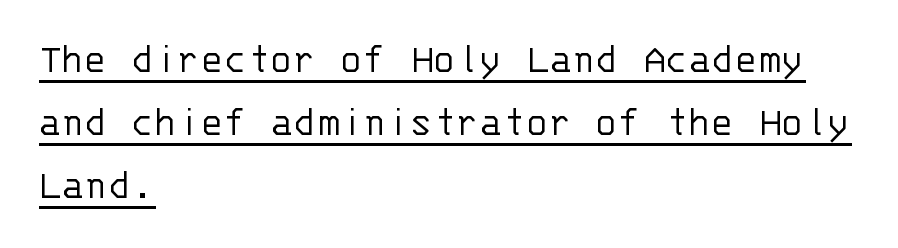
Q: Is the text bold? A: No.
Q: Is the text italic (slanted)? A: No, it is upright.
Q: Is the typeface a serif or a sans-serif typeface? A: Sans-serif.
Q: Is the text underlined? A: Yes.
Q: How is the paragraph aligned? A: Left-aligned.
Q: Is the spacing between letters normal or unusually wide? A: Normal.
Q: Is the spacing between lines tight, normal or loose? A: Normal.
Q: Width (condensed, normal, or wide)? A: Normal.
Q: Stroke contrast? A: Low.
Q: x-height? A: Large.
Q: Monospaced? A: Yes.
